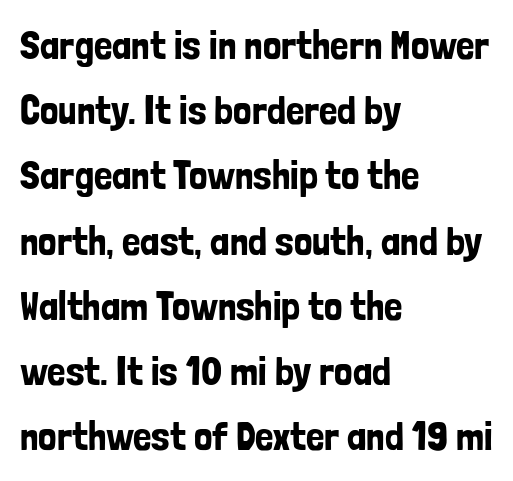
The image shows 41 px condensed sans-serif type, upright; set left-aligned, normal line spacing (1.59x), normal letter spacing, not underlined; low stroke contrast and a medium x-height.
